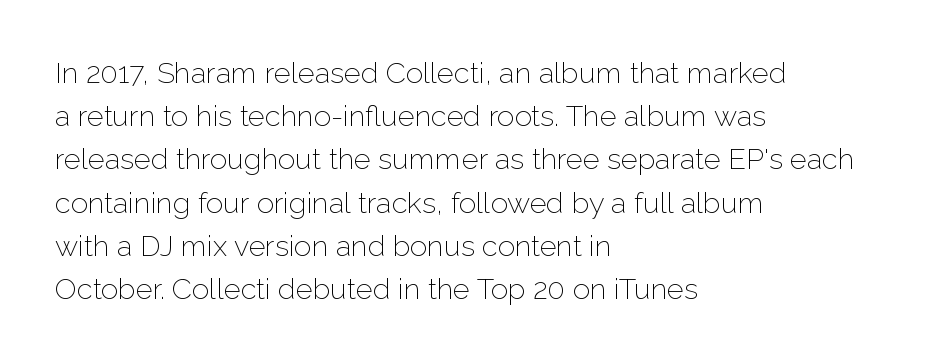
Counters stay open thanks to moderate or lighter strokes. The text block is weighted toward the left margin, trailing off unevenly rightward. In terms of letterform style, serifs are entirely absent. A typesetter would call this proportional, since set widths differ per character. Italic: no, the glyphs are upright roman.
